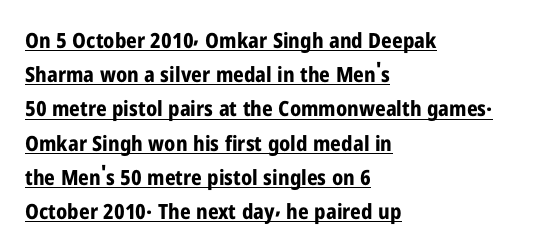
The image shows 21 px bold type, upright; set left-aligned, normal line spacing (1.63x), normal letter spacing, underlined.
